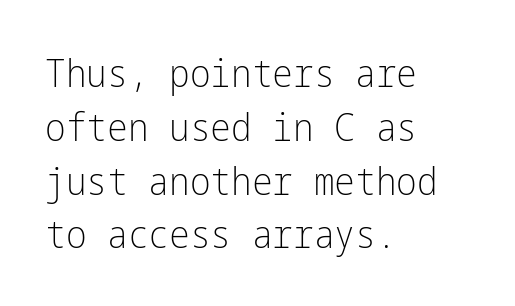
{"serif": "no", "italic": "no", "bold": "no", "weight": "light", "width": "condensed", "stroke_contrast": "low", "x_height": "medium", "underline": "no", "align": "left", "line_spacing": "normal", "line_spacing_ratio": 1.38, "letter_spacing": "normal", "letter_spacing_em": 0.0, "glyph_px": 39}
